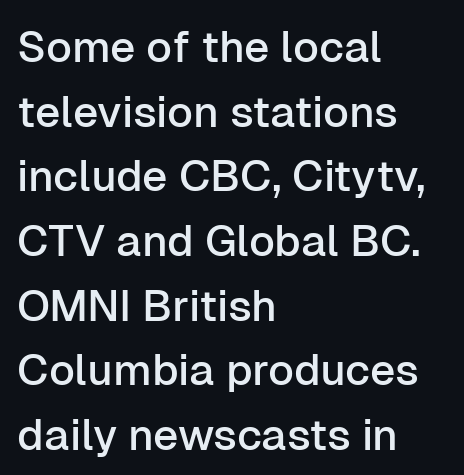
This sample has the flowing, uneven cadence of proportional lettering. Examine the stroke ends and you'll find no serifs. These lines are set flush left with a ragged right edge. A clean baseline with only descenders dipping below it. What stands out about the letter spacing? Nothing — it is the standard amount.
